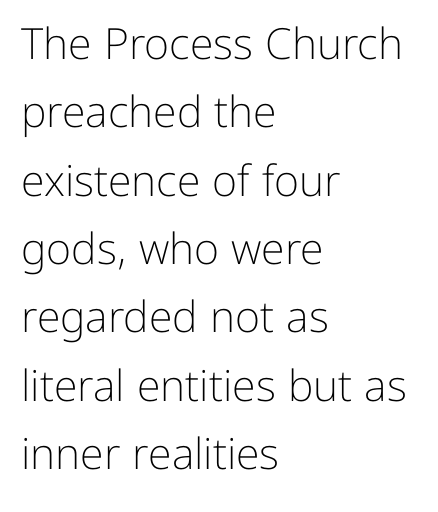
The line-height multiplier appears to be the usual default. The passage shown is typed in a proportional face where columns would drift. This is roman type, the default non-slanted kind. Line beginnings align vertically; line endings do not. Bare-footed words on every line. The glyphs in this specimen are sans serif.
